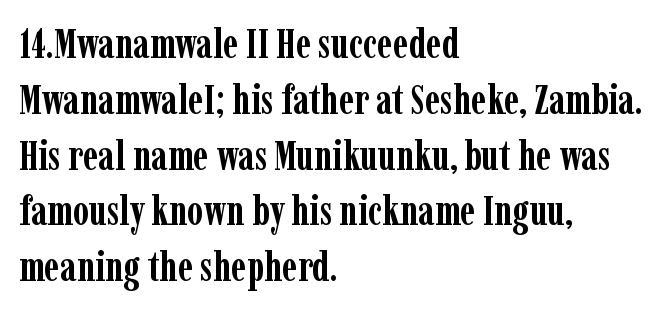
The image shows 41 px semibold, condensed serif type, upright; set left-aligned, normal line spacing (1.36x), normal letter spacing, not underlined; low stroke contrast and a medium x-height.
